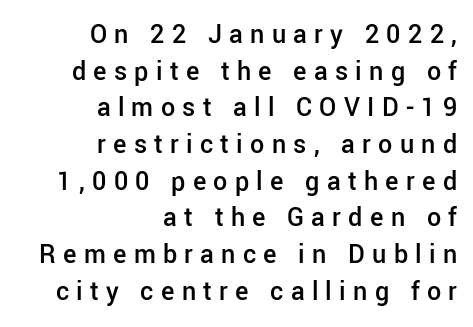
The image shows 28 px semibold sans-serif type, upright; set right-aligned, normal line spacing (1.31x), unusually wide letter spacing (+0.26 em), not underlined; low stroke contrast and a medium x-height.
